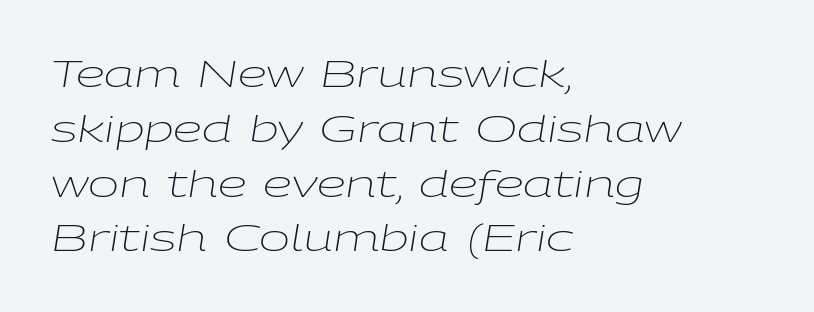
Q: Is the text bold? A: No.
Q: Is the text italic (slanted)? A: Yes, it leans right by about 9 degrees.
Q: Is the text underlined? A: No.
Q: How is the paragraph aligned? A: Left-aligned.
Q: Is the spacing between letters normal or unusually wide? A: Normal.
Q: Is the spacing between lines tight, normal or loose? A: Normal.
Q: Width (condensed, normal, or wide)? A: Wide.
Q: Stroke contrast? A: Low.
Q: x-height? A: Medium.
Q: Monospaced? A: No.
